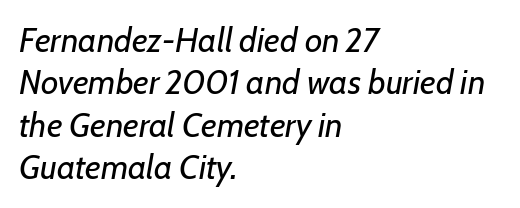
The image shows 34 px regular-weight type, italic (leaning right); set left-aligned, normal line spacing (1.25x), normal letter spacing, not underlined; low stroke contrast and a medium x-height.
